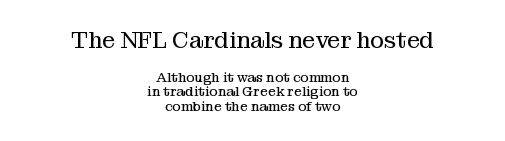
The image shows 23 px text type, upright; set centered, tight line spacing (1.05x), normal letter spacing, not underlined; the first (top) block is 1.64x larger.
